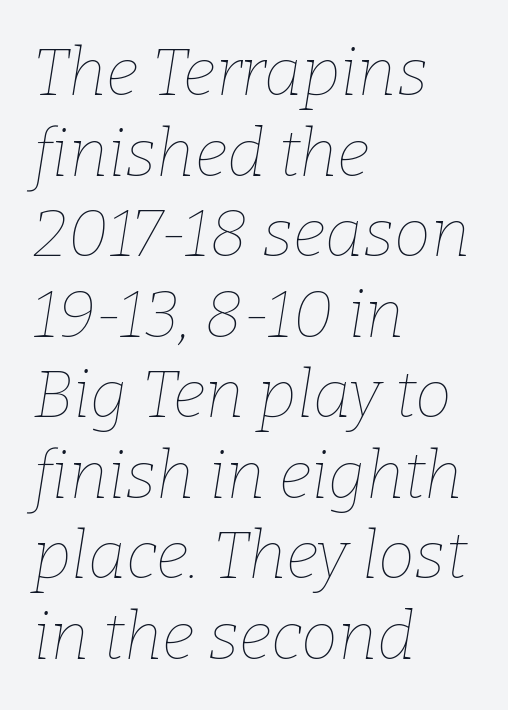
No word sits above an underline. Here the designer chose a conventional face with non-uniform glyph widths. Notice how the stems are inclined rather than vertical — that's the hallmark of italics. Left-aligned paragraph, ragged on the right. The letters sit at their default tracking, neither squeezed nor spread. This is not heavy type; no bold has been used.
